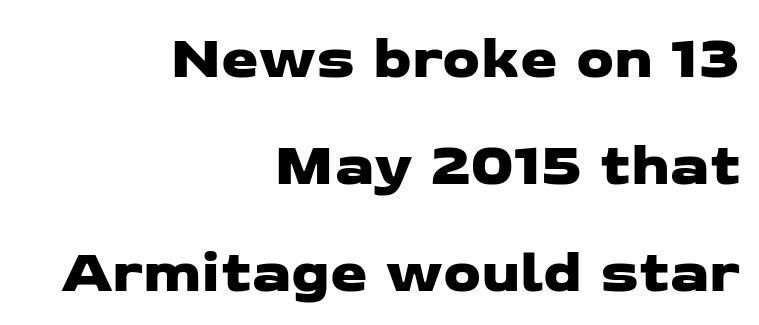
The horizontal fit of the characters is conventional and even. Honestly, there is no underline to notice here at all. Is this a fixed-width face? No — the glyphs have proportional, varying widths. To sum up the face: it is a sans, with no serifs.
